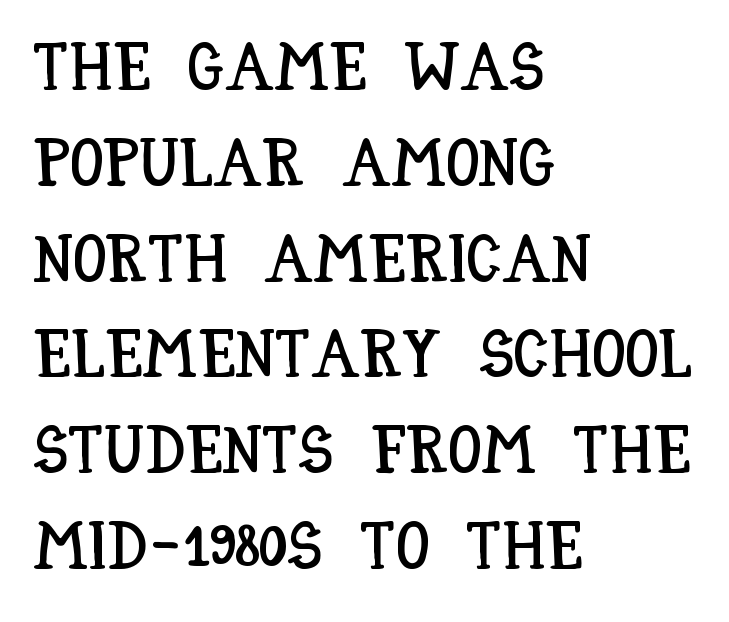
{"italic": "no", "width": "condensed", "stroke_contrast": "low", "x_height": "large", "monospaced": "no", "underline": "no", "align": "left", "line_spacing": "normal", "line_spacing_ratio": 1.43, "letter_spacing": "normal", "letter_spacing_em": 0.0, "glyph_px": 67}
